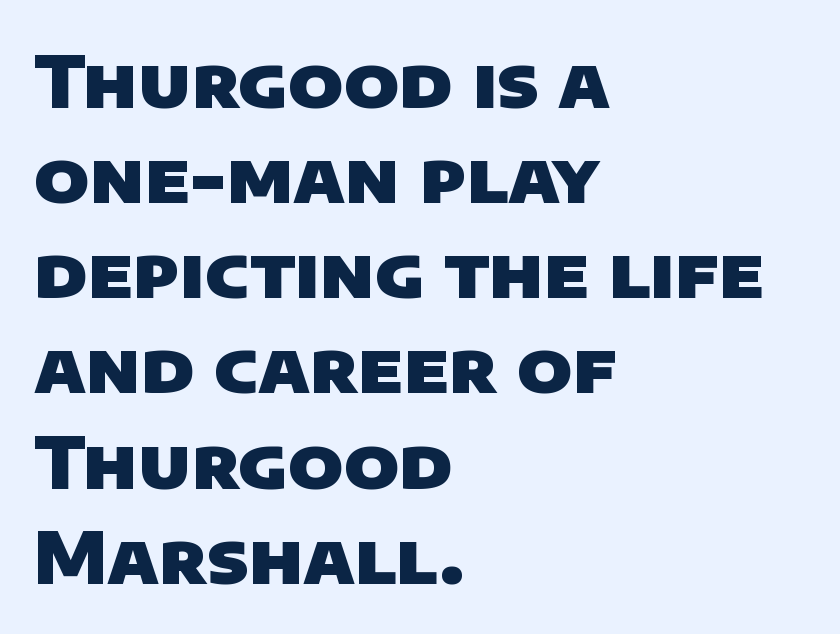
{"serif": "no", "bold": "yes", "weight": "heavy", "width": "normal", "stroke_contrast": "low", "x_height": "large", "monospaced": "no", "underline": "no", "align": "left", "line_spacing": "normal", "line_spacing_ratio": 1.34, "letter_spacing": "normal", "letter_spacing_em": 0.0, "glyph_px": 71}
